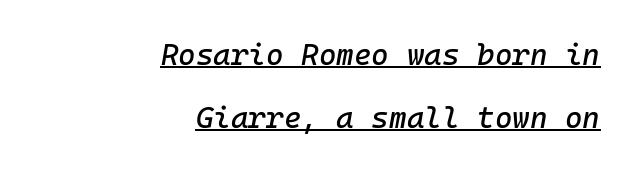
The image shows 30 px text type, italic (leaning right), monospaced; set right-aligned, loose line spacing (2.09x), normal letter spacing, underlined; low stroke contrast and a medium x-height.
